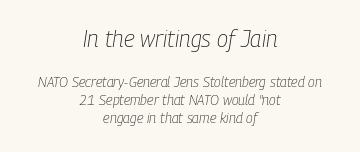
The image shows 23 px text type, italic (leaning right); set centered, normal line spacing (1.31x), normal letter spacing, not underlined; the first (top) block is 1.64x larger.
